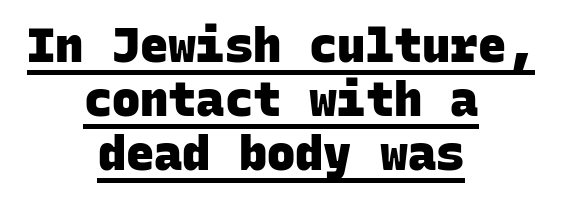
Q: Is the text bold? A: Yes.
Q: Is the typeface a serif or a sans-serif typeface? A: Sans-serif.
Q: Is the text underlined? A: Yes.
Q: How is the paragraph aligned? A: Centered.
Q: Is the spacing between letters normal or unusually wide? A: Normal.
Q: Is the spacing between lines tight, normal or loose? A: Tight.
Q: Width (condensed, normal, or wide)? A: Normal.
Q: Stroke contrast? A: Low.
Q: x-height? A: Large.
Q: Monospaced? A: Yes.
